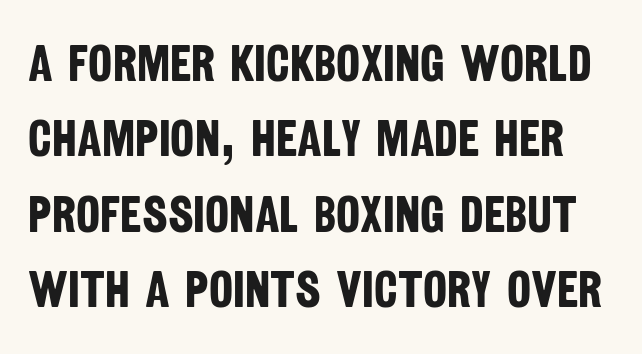
{"serif": "no", "bold": "yes", "weight": "bold", "width": "condensed", "stroke_contrast": "low", "x_height": "large", "monospaced": "no", "underline": "no", "line_spacing": "normal", "line_spacing_ratio": 1.48, "letter_spacing": "normal", "letter_spacing_em": 0.0, "glyph_px": 51}
